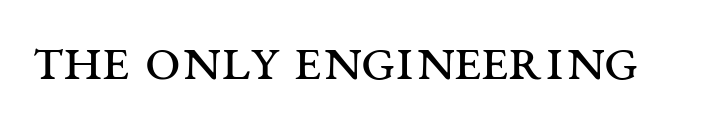
Q: Is the text bold? A: No.
Q: Is the text italic (slanted)? A: No, it is upright.
Q: Is the typeface a serif or a sans-serif typeface? A: Serif.
Q: Is the text underlined? A: No.
Q: Is the spacing between letters normal or unusually wide? A: Normal.
Q: Width (condensed, normal, or wide)? A: Wide.
Q: Stroke contrast? A: Medium.
Q: x-height? A: Large.
Q: Monospaced? A: No.
